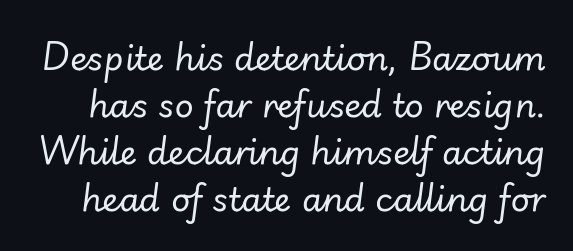
{"italic": "yes", "lean": "right", "slant_degrees": 7, "bold": "no", "weight": "regular", "width": "normal", "stroke_contrast": "low", "x_height": "small", "monospaced": "no", "underline": "no", "line_spacing": "normal", "line_spacing_ratio": 1.42, "letter_spacing": "normal", "letter_spacing_em": 0.0, "glyph_px": 33}
